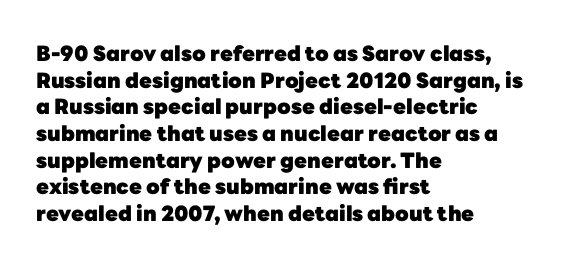
The image shows 21 px bold type, upright; set left-aligned, normal line spacing (1.27x), normal letter spacing, not underlined.
